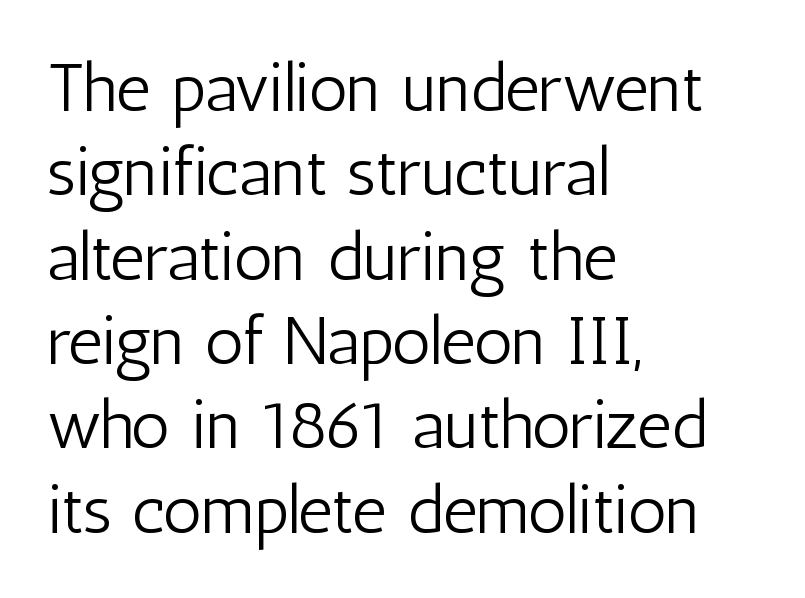
The image shows 68 px light, condensed sans-serif type, upright; set left-aligned, line spacing 1.24x, normal letter spacing, not underlined; low stroke contrast and a medium x-height.
